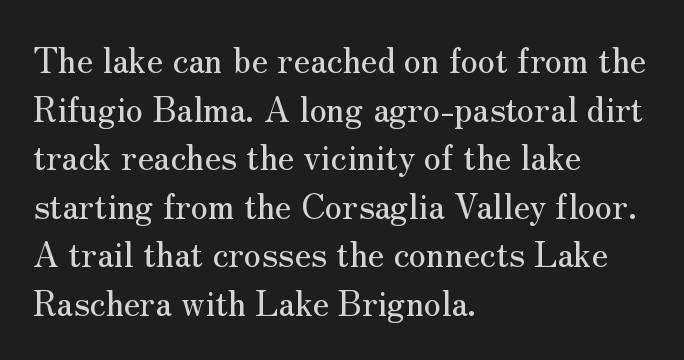
Does extra space separate the letters? No, they use regular spacing. Posture: upright roman. Visually the block forms a straight wall on the left and a jagged coastline on the right. Note the varied advance widths — an 'i' is clearly narrower than an 'm'.
